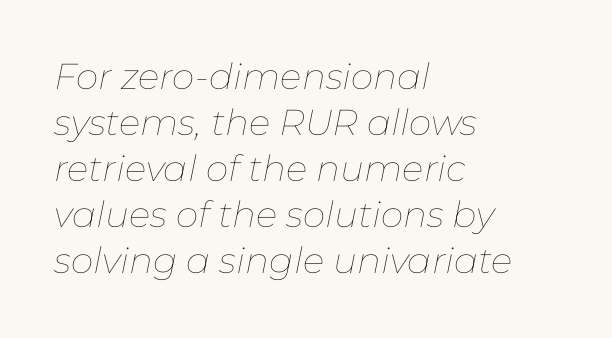
The image shows 36 px thin type, italic (leaning right); set left-aligned, normal line spacing (1.28x), normal letter spacing, not underlined; low stroke contrast and a medium x-height.
